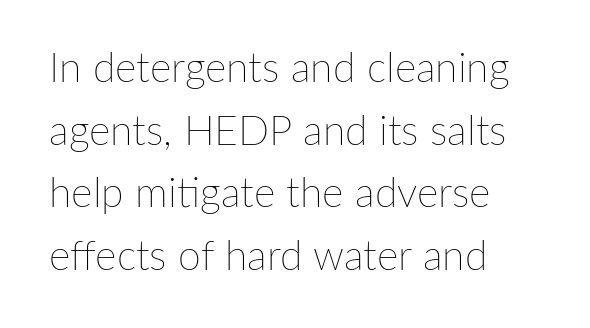
{"italic": "no", "bold": "no", "weight": "thin", "width": "normal", "stroke_contrast": "low", "x_height": "medium", "monospaced": "no", "underline": "no", "align": "left", "line_spacing": "normal", "line_spacing_ratio": 1.53, "letter_spacing": "normal", "letter_spacing_em": 0.0, "glyph_px": 41}
